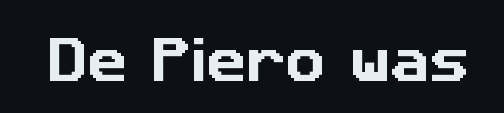
The type family on display is of the sans-serif kind. Between one letter and the next there's only the usual sliver of space. Character widths vary here, with narrow letters taking less room than wide ones. Nobody drew a line under any word here.
